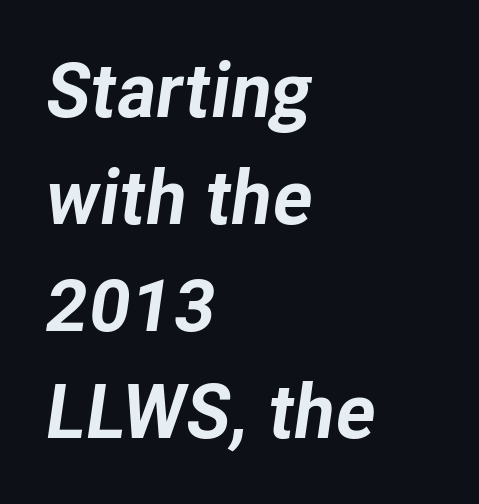
The typesetter chose a ragged-right arrangement here. This sample has the flowing, uneven cadence of proportional lettering. Descenders hang freely into open space. Normally led — the rows are evenly, conventionally spaced. Is the type slanted? Yes — the strokes lean at a clear angle. Thick stems and heavy bowls — unmistakably bold.
